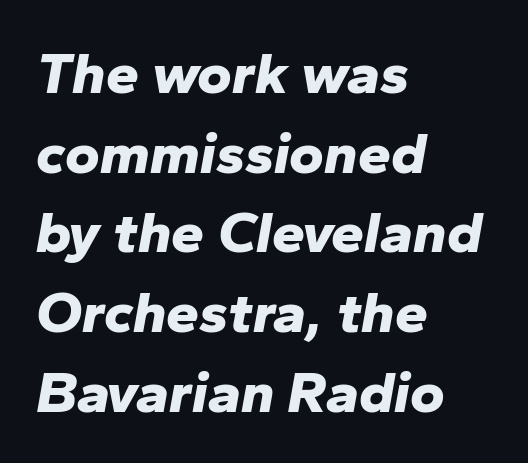
Q: Is the text bold? A: Yes.
Q: Is the text italic (slanted)? A: Yes, it leans right by about 10 degrees.
Q: Is the text underlined? A: No.
Q: How is the paragraph aligned? A: Left-aligned.
Q: Is the spacing between letters normal or unusually wide? A: Normal.
Q: Is the spacing between lines tight, normal or loose? A: Normal.
Q: Width (condensed, normal, or wide)? A: Normal.
Q: Stroke contrast? A: Low.
Q: x-height? A: Medium.
Q: Monospaced? A: No.
